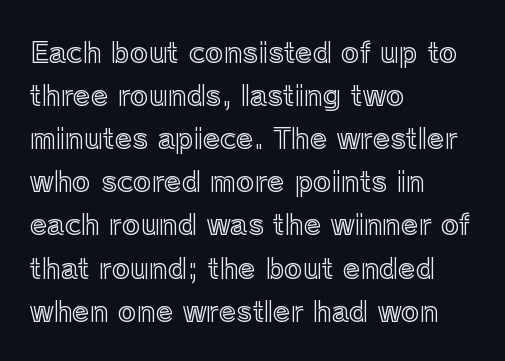
Q: Is the text italic (slanted)? A: No, it is upright.
Q: Is the text underlined? A: No.
Q: How is the paragraph aligned? A: Left-aligned.
Q: Is the spacing between letters normal or unusually wide? A: Normal.
Q: Is the spacing between lines tight, normal or loose? A: Normal.
Q: Width (condensed, normal, or wide)? A: Normal.
Q: x-height? A: Medium.
Q: Monospaced? A: No.
